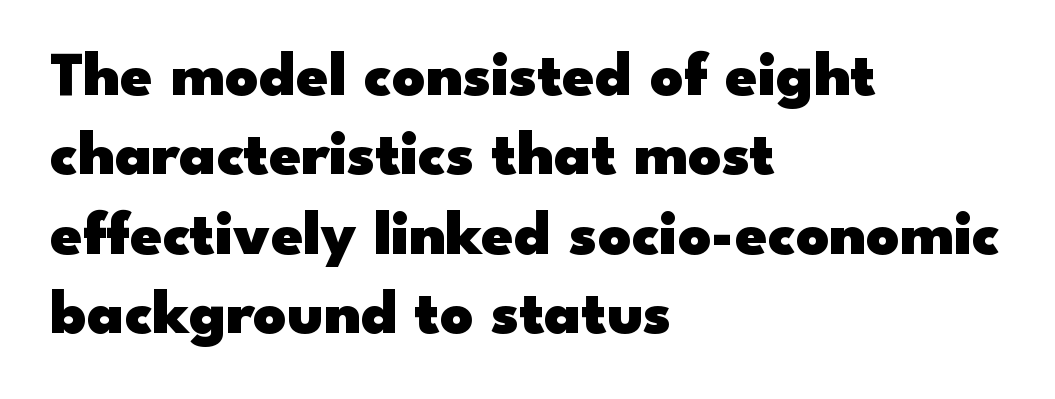
Q: Is the text bold? A: Yes.
Q: Is the text italic (slanted)? A: No, it is upright.
Q: Is the typeface a serif or a sans-serif typeface? A: Sans-serif.
Q: Is the text underlined? A: No.
Q: How is the paragraph aligned? A: Left-aligned.
Q: Is the spacing between letters normal or unusually wide? A: Normal.
Q: Width (condensed, normal, or wide)? A: Wide.
Q: Stroke contrast? A: Low.
Q: x-height? A: Small.
Q: Monospaced? A: No.
